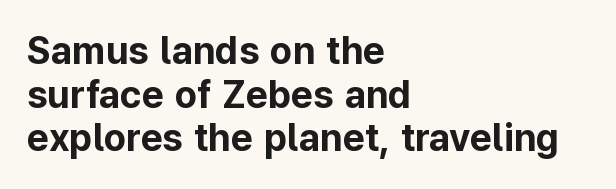
{"serif": "no", "italic": "no", "bold": "yes", "weight": "bold", "width": "normal", "stroke_contrast": "low", "x_height": "medium", "monospaced": "no", "underline": "no", "align": "left", "line_spacing": "tight", "line_spacing_ratio": 1.15, "letter_spacing": "normal", "letter_spacing_em": 0.0, "glyph_px": 38}
